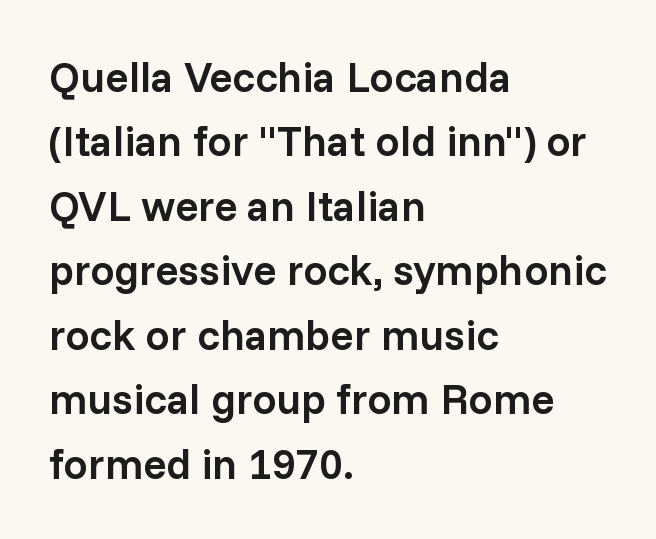
{"serif": "no", "italic": "no", "bold": "semi", "weight": "semibold", "width": "normal", "stroke_contrast": "low", "x_height": "medium", "monospaced": "no", "underline": "no", "align": "left", "line_spacing": "normal", "line_spacing_ratio": 1.5, "letter_spacing": "normal", "letter_spacing_em": 0.0, "glyph_px": 43}
